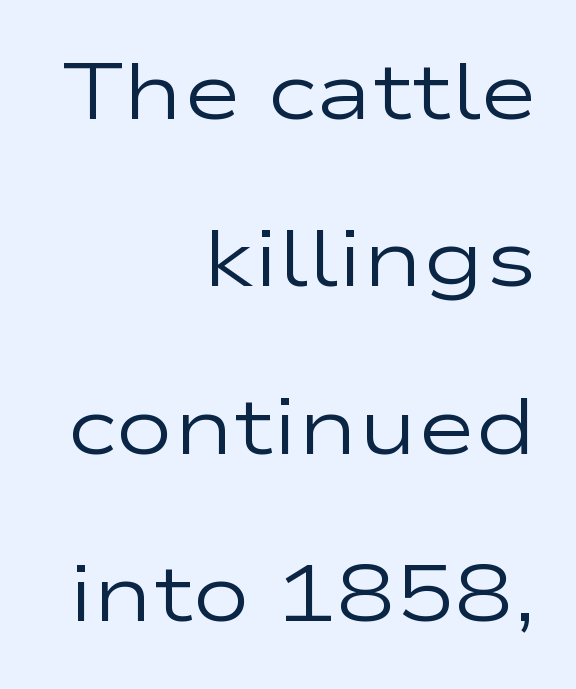
The image shows 79 px regular-weight, wide sans-serif type, upright; set right-aligned, loose line spacing (2.12x), normal letter spacing, not underlined; low stroke contrast and a medium x-height.
